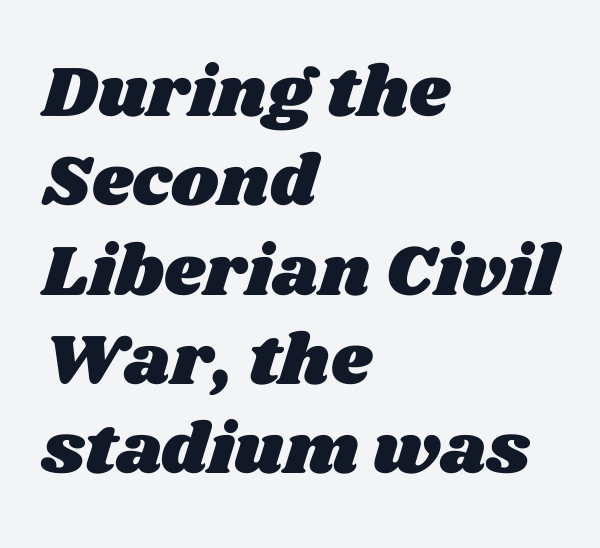
{"width": "wide", "stroke_contrast": "medium", "x_height": "large", "monospaced": "no", "underline": "no", "align": "left", "line_spacing_ratio": 1.24, "letter_spacing": "normal", "letter_spacing_em": 0.0, "glyph_px": 72}
